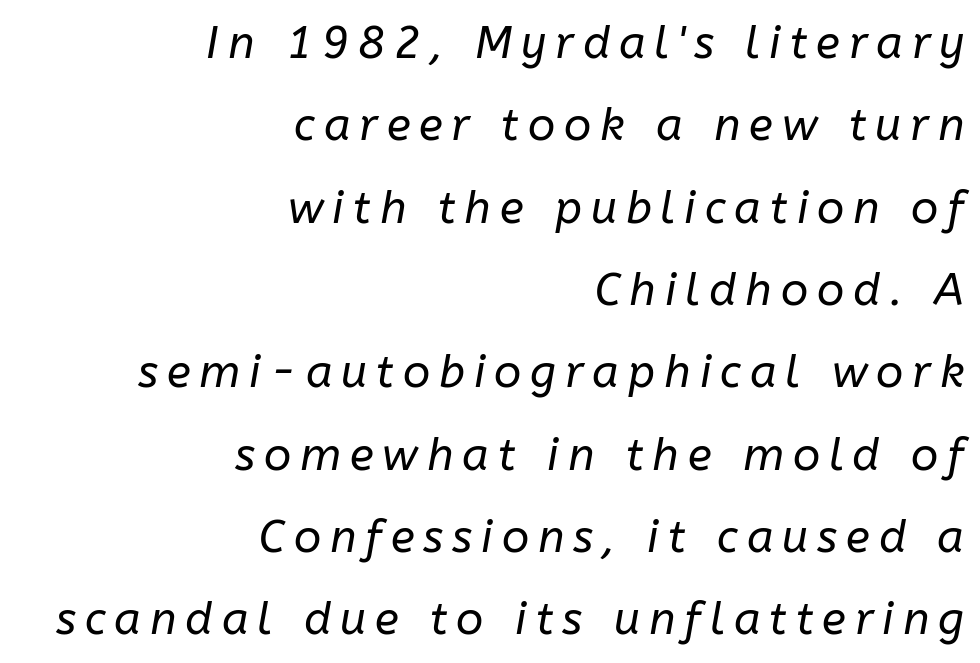
Q: Is the text bold? A: No.
Q: Is the text italic (slanted)? A: Yes, it leans right by about 10 degrees.
Q: Is the text underlined? A: No.
Q: How is the paragraph aligned? A: Right-aligned.
Q: Is the spacing between letters normal or unusually wide? A: Unusually wide.
Q: Width (condensed, normal, or wide)? A: Normal.
Q: Stroke contrast? A: Low.
Q: x-height? A: Medium.
Q: Monospaced? A: No.
